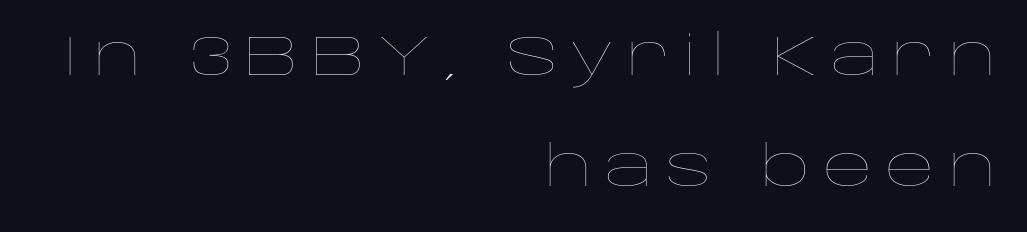
The type is letterspaced generously, with wide tracking. The rendering uses natural spacing where letterforms have individual widths. The weight tops out at a normal text grade. Letters rest on an invisible, unmarked baseline.
